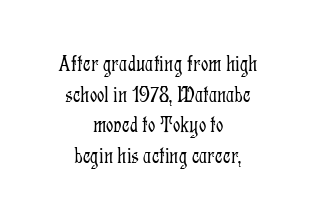
Interline gaps are of average width in this sample. Posture: upright roman. The glyphs are unaccompanied by any horizontal stroke below them. Teacher's note: observe the equal gaps on both sides — that is centered alignment. Stems here are at most as thick as an everyday book face.
